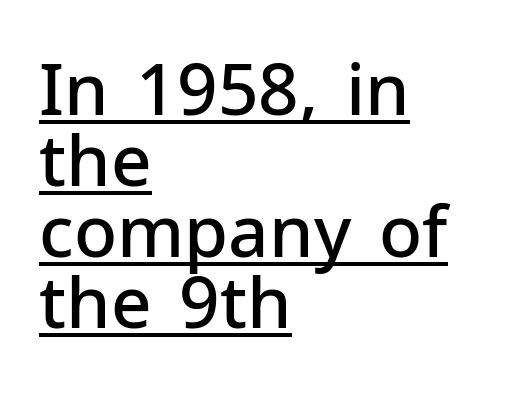
{"serif": "no", "italic": "no", "bold": "semi", "weight": "semibold", "width": "normal", "stroke_contrast": "low", "x_height": "medium", "monospaced": "no", "underline": "yes", "align": "left", "line_spacing": "tight", "line_spacing_ratio": 1.0, "letter_spacing": "normal", "letter_spacing_em": 0.0, "glyph_px": 71}
